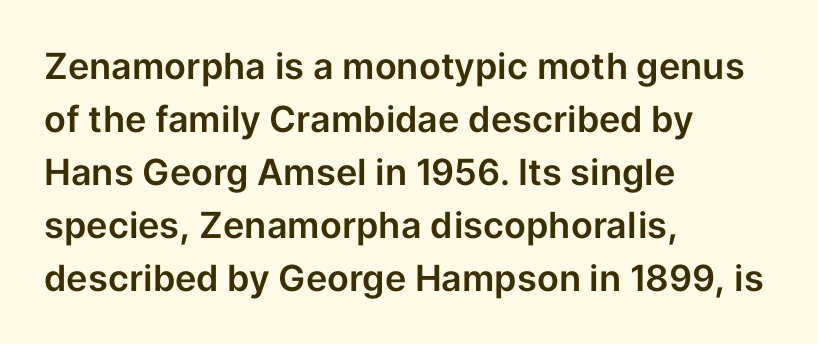
The image shows 36 px sans-serif type, upright; set left-aligned, normal line spacing (1.47x), normal letter spacing, not underlined; low stroke contrast and a medium x-height.
